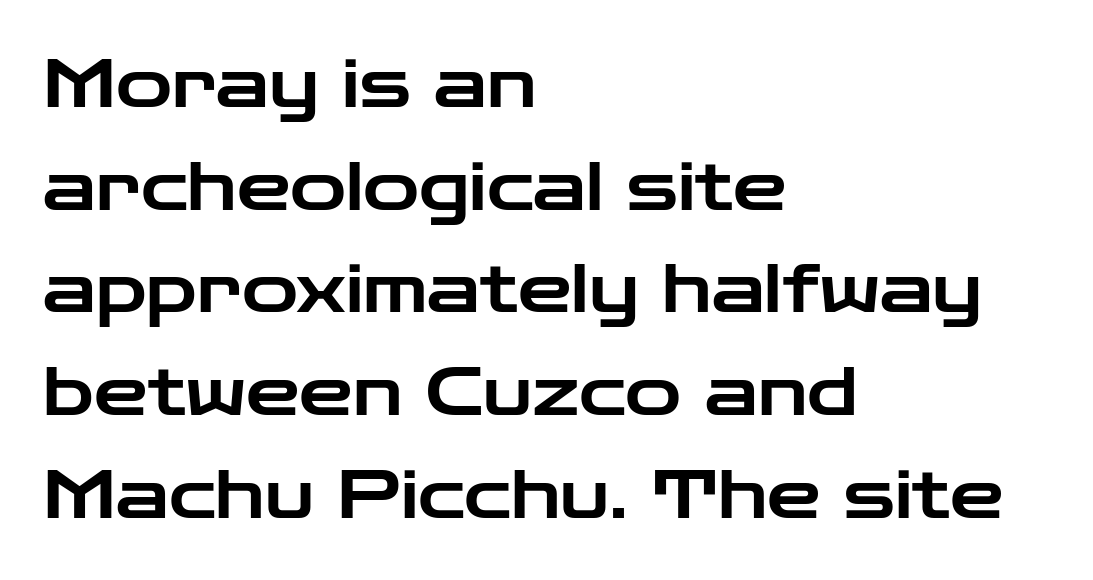
Q: Is the text italic (slanted)? A: No, it is upright.
Q: Is the typeface a serif or a sans-serif typeface? A: Sans-serif.
Q: Is the text underlined? A: No.
Q: How is the paragraph aligned? A: Left-aligned.
Q: Is the spacing between letters normal or unusually wide? A: Normal.
Q: Is the spacing between lines tight, normal or loose? A: Normal.
Q: Width (condensed, normal, or wide)? A: Wide.
Q: Stroke contrast? A: Low.
Q: x-height? A: Medium.
Q: Monospaced? A: No.
